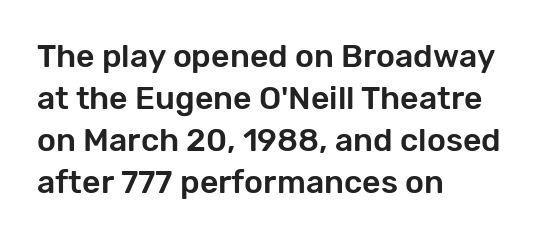
The image shows 32 px sans-serif type, upright; set left-aligned, normal line spacing (1.31x), normal letter spacing, not underlined; low stroke contrast and a medium x-height.
